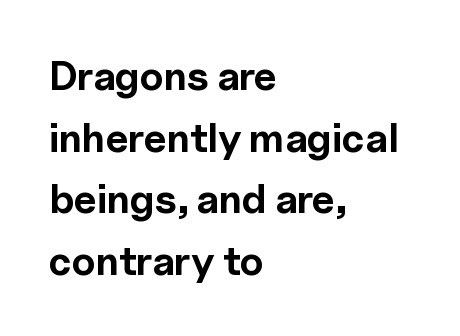
The image shows 40 px bold sans-serif type, upright; set left-aligned, normal line spacing (1.54x), normal letter spacing, not underlined; a medium x-height.
